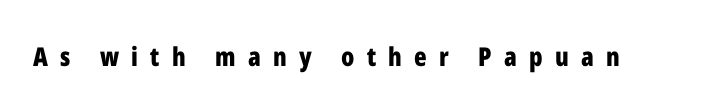
Q: Is the text bold? A: Yes.
Q: Is the text italic (slanted)? A: No, it is upright.
Q: Is the text underlined? A: No.
Q: Is the spacing between letters normal or unusually wide? A: Unusually wide.
